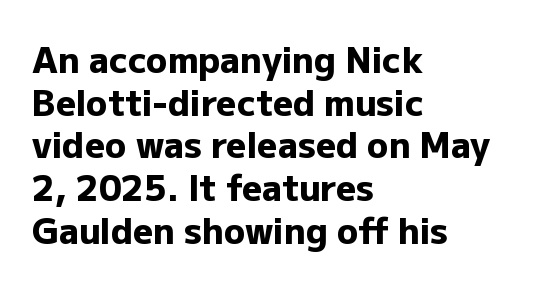
The image shows 35 px heavy sans-serif type, upright; set left-aligned, line spacing 1.22x, normal letter spacing, not underlined; low stroke contrast and a medium x-height.
